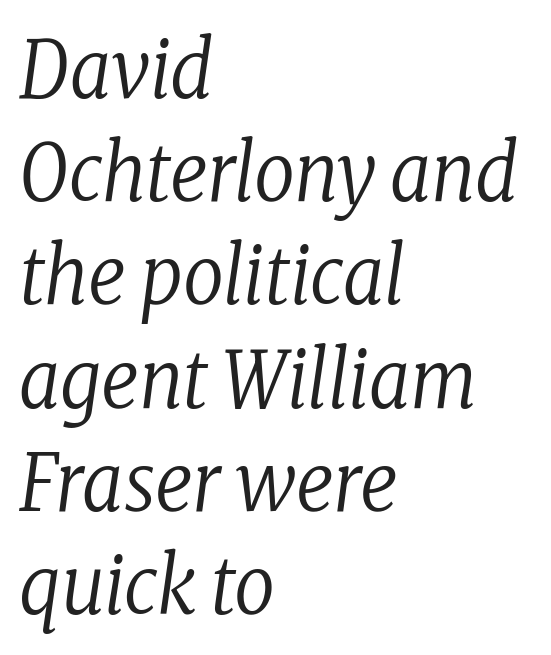
Note: serifs present on the glyphs. Inter-character spacing is left at the font's built-in metrics. Characters are canted at an angle relative to the baseline's perpendicular. Vertical spacing — default.
